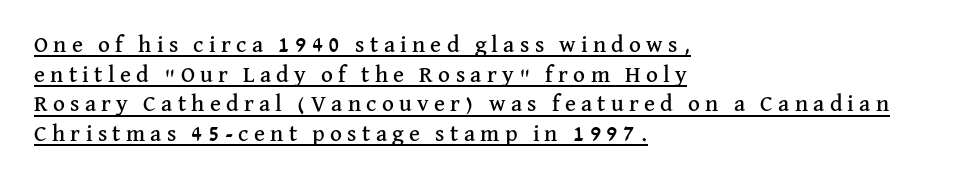
Q: Is the text italic (slanted)? A: No, it is upright.
Q: Is the text underlined? A: Yes.
Q: How is the paragraph aligned? A: Left-aligned.
Q: Is the spacing between letters normal or unusually wide? A: Unusually wide.
Q: Is the spacing between lines tight, normal or loose? A: Normal.
